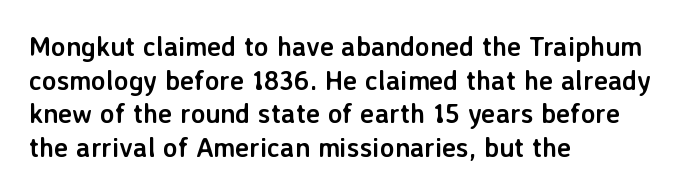
Its strokes are broad and dark, the hallmark of bold type. It's the straight-up-and-down kind of type. Regular leading. Caption: standard tracking, unaltered.
